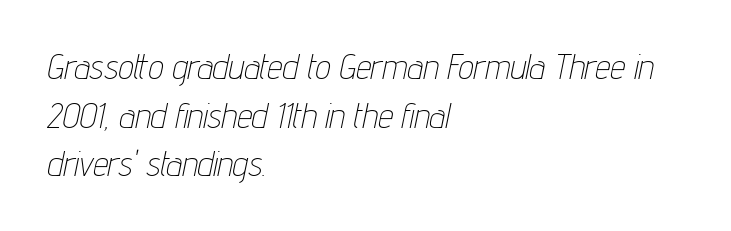
Successive baselines arrive at the customary interval. This sample has the flowing, uneven cadence of proportional lettering. Look at the tracking — it's just the regular setting, nothing added. The paragraph shown leans on its left margin. Check under the words: just untouched page. A typesetter would mark this as italic.
